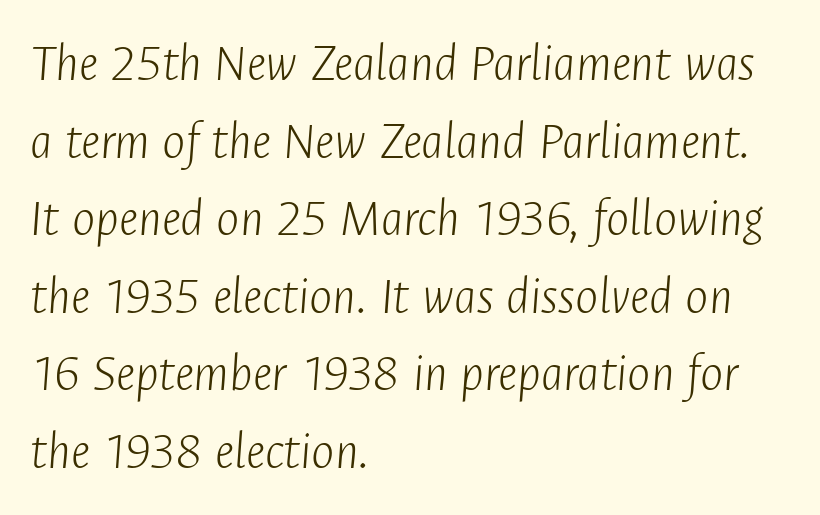
Q: Is the text bold? A: No.
Q: Is the text italic (slanted)? A: Yes, it leans right by about 4 degrees.
Q: Is the text underlined? A: No.
Q: How is the paragraph aligned? A: Left-aligned.
Q: Is the spacing between letters normal or unusually wide? A: Normal.
Q: Is the spacing between lines tight, normal or loose? A: Normal.
Q: Width (condensed, normal, or wide)? A: Condensed.
Q: Stroke contrast? A: Low.
Q: x-height? A: Medium.
Q: Monospaced? A: No.
